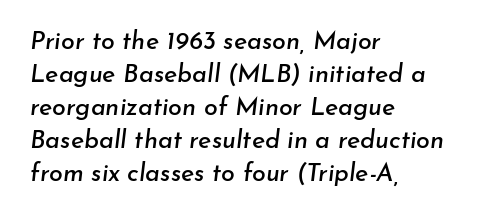
{"italic": "yes", "lean": "right", "slant_degrees": 7, "underline": "no", "align": "left", "line_spacing": "normal", "line_spacing_ratio": 1.32, "letter_spacing": "normal", "letter_spacing_em": 0.0, "glyph_px": 25}
